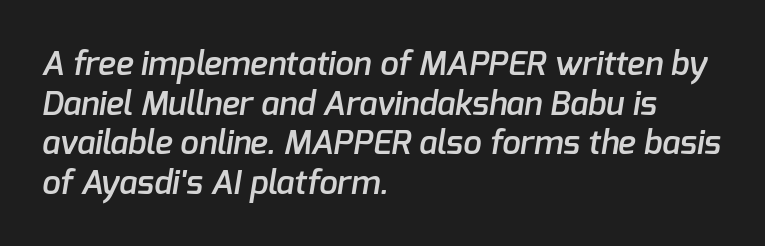
The image shows 33 px semibold sans-serif type; set left-aligned, line spacing 1.2x, normal letter spacing, not underlined; low stroke contrast and a medium x-height.
